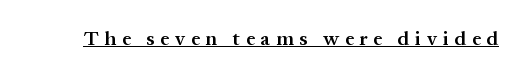
{"italic": "no", "bold": "semi", "underline": "yes", "letter_spacing": "wide", "letter_spacing_em": 0.29, "glyph_px": 20}
